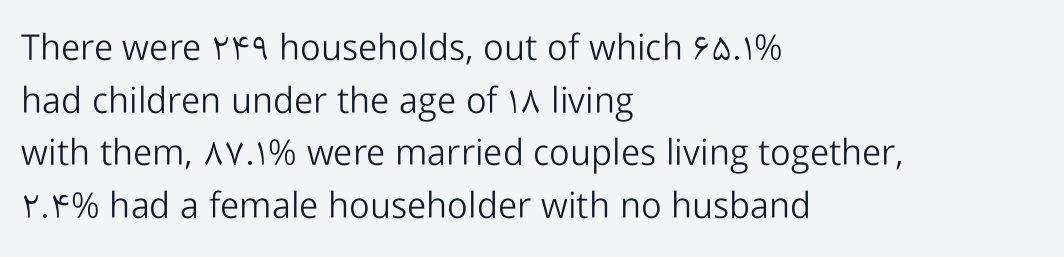
The image shows 36 px light sans-serif type, upright; set left-aligned, normal line spacing (1.46x), normal letter spacing, not underlined; low stroke contrast and a medium x-height.
